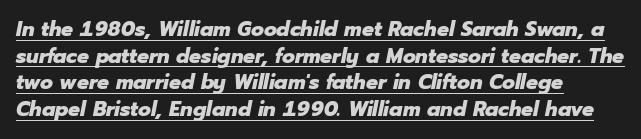
Quick note: underline on. Vertical spacing — default. On the weight axis this lands at bold, roughly 700. Caption: standard tracking, unaltered.
